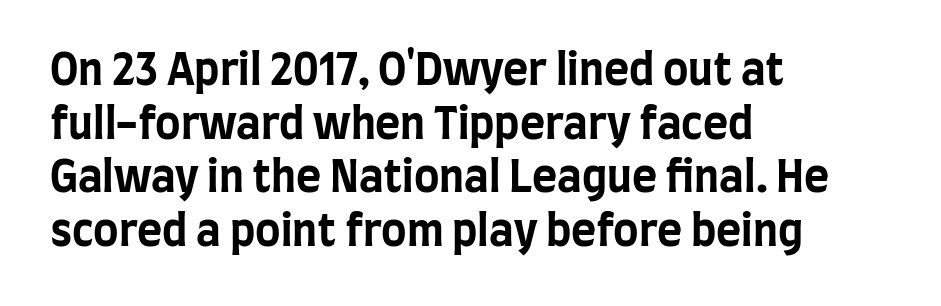
Q: Is the text bold? A: Yes.
Q: Is the text italic (slanted)? A: No, it is upright.
Q: Is the typeface a serif or a sans-serif typeface? A: Sans-serif.
Q: Is the text underlined? A: No.
Q: How is the paragraph aligned? A: Left-aligned.
Q: Is the spacing between letters normal or unusually wide? A: Normal.
Q: Is the spacing between lines tight, normal or loose? A: Normal.
Q: Width (condensed, normal, or wide)? A: Condensed.
Q: Stroke contrast? A: Low.
Q: x-height? A: Large.
Q: Monospaced? A: No.
